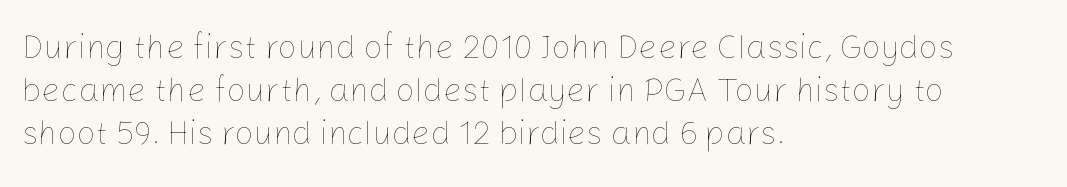
The specimen reads as upright at a glance. The rendering anchors every line to the left-hand side. The characters are drawn with everyday or finer stroke widths. Compared with typical paragraphs, the rows here are spaced about the same.
